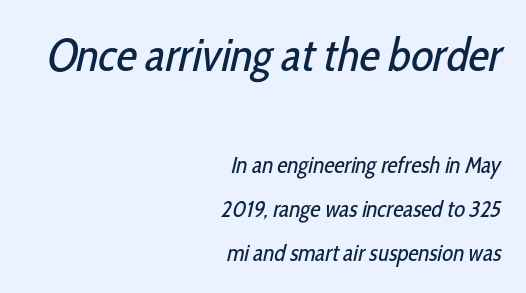
Q: Is the text bold? A: No.
Q: Is the typeface a serif or a sans-serif typeface? A: Sans-serif.
Q: Is the text underlined? A: No.
Q: How is the paragraph aligned? A: Right-aligned.
Q: Is the spacing between letters normal or unusually wide? A: Normal.
Q: Is the spacing between lines tight, normal or loose? A: Loose.
Q: Which block of text is set in a larger size, the first (top) or the second (bottom)? A: The first (top) one.
Q: Width (condensed, normal, or wide)? A: Condensed.
Q: Stroke contrast? A: Low.
Q: x-height? A: Medium.
Q: Monospaced? A: No.
